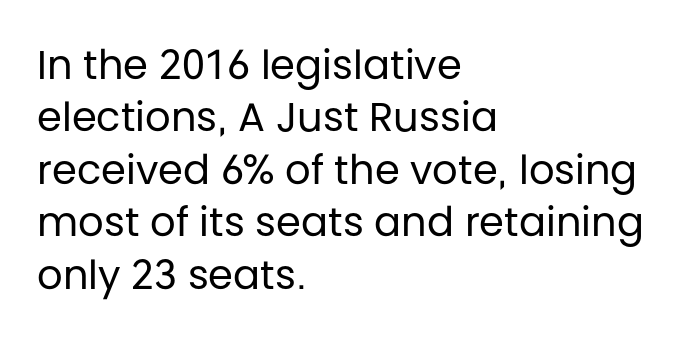
{"serif": "no", "italic": "no", "bold": "no", "weight": "regular", "width": "normal", "stroke_contrast": "low", "x_height": "large", "monospaced": "no", "underline": "no", "align": "left", "line_spacing": "normal", "line_spacing_ratio": 1.31, "letter_spacing": "normal", "letter_spacing_em": 0.0, "glyph_px": 40}
